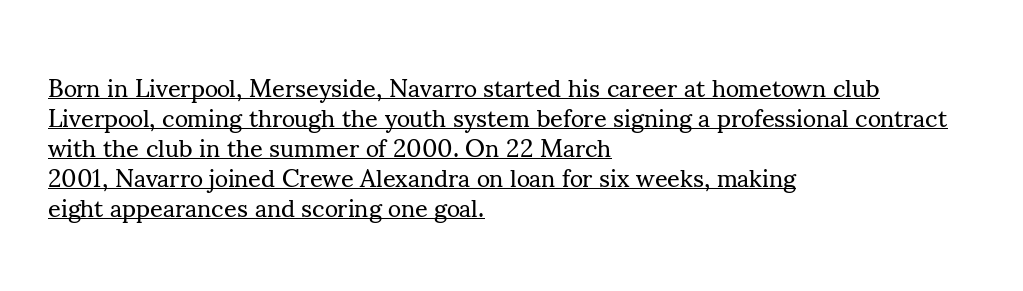
The image shows 25 px text type, upright; set left-aligned, line spacing 1.2x, normal letter spacing, underlined.
